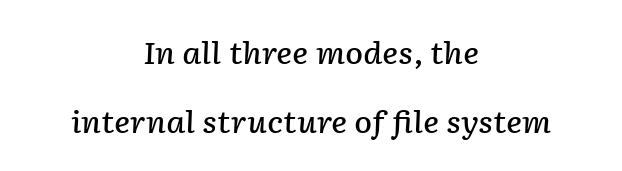
Here the designer chose a conventional face with non-uniform glyph widths. The glyphs look as if they've been sheared to an angle. What's the leading like? Stretched, with rows far apart. Honestly, there is no underline to notice here at all. Horizontally, the lines are justified to the midpoint only. Short note: letters normally spaced.
